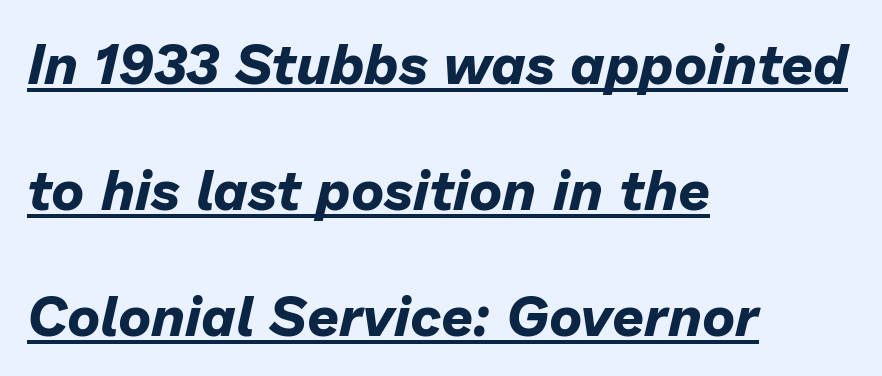
The gaps between neighbouring characters are ordinary and unremarkable. A great deal of white space separates one row of letters from the next. The rendering uses natural spacing where letterforms have individual widths. Casual observation: everything's shoved over to the left. An italicized treatment has been applied to the whole sample. Set as a true bold cut, around the 700 mark.
